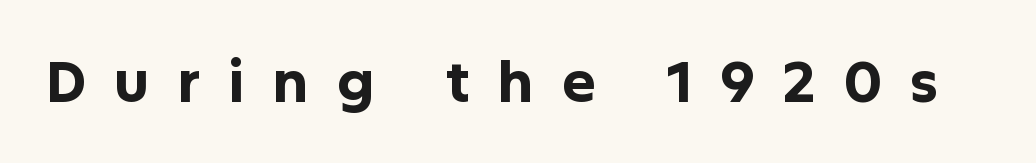
{"serif": "no", "italic": "no", "bold": "yes", "weight": "bold", "width": "normal", "stroke_contrast": "low", "x_height": "medium", "monospaced": "no", "underline": "no", "letter_spacing": "wide", "letter_spacing_em": 0.48, "glyph_px": 57}
